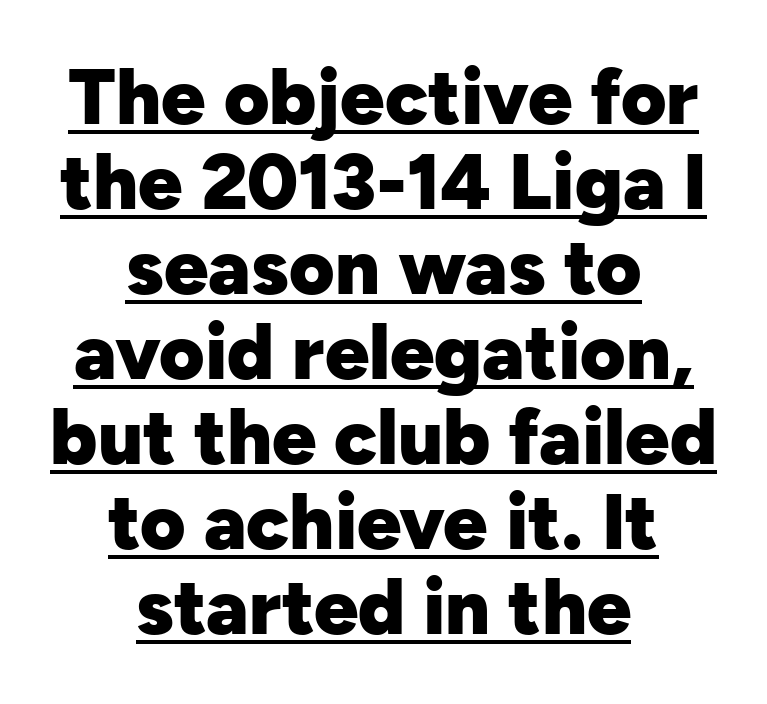
Q: Is the text bold? A: Yes.
Q: Is the text italic (slanted)? A: No, it is upright.
Q: Is the typeface a serif or a sans-serif typeface? A: Sans-serif.
Q: Is the text underlined? A: Yes.
Q: How is the paragraph aligned? A: Centered.
Q: Is the spacing between letters normal or unusually wide? A: Normal.
Q: Is the spacing between lines tight, normal or loose? A: Tight.
Q: Width (condensed, normal, or wide)? A: Normal.
Q: Stroke contrast? A: Low.
Q: x-height? A: Medium.
Q: Monospaced? A: No.
